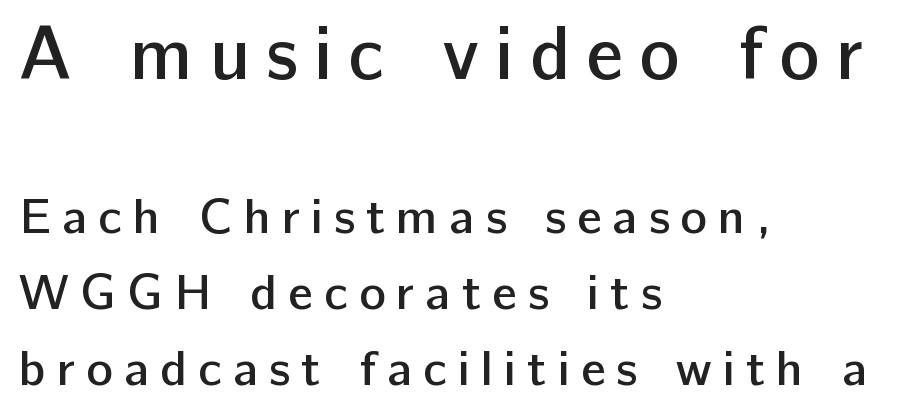
{"serif": "no", "italic": "no", "bold": "semi", "weight": "semibold", "width": "normal", "stroke_contrast": "low", "x_height": "medium", "monospaced": "no", "underline": "no", "align": "left", "line_spacing": "normal", "line_spacing_ratio": 1.52, "letter_spacing": "wide", "letter_spacing_em": 0.22, "larger_block": "first", "size_ratio": 1.5, "glyph_px": 75}
